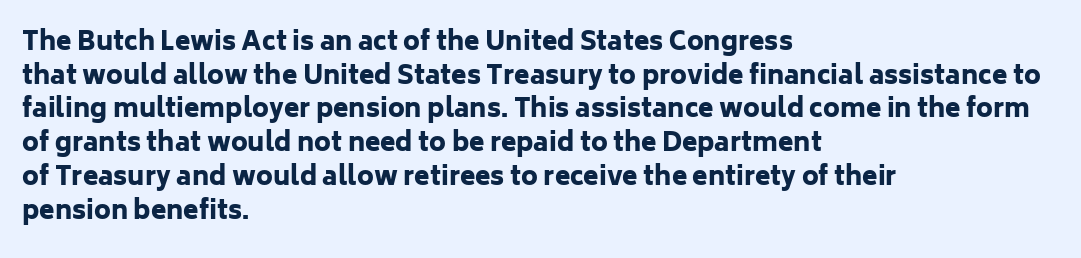
The image shows 25 px bold type, upright; set left-aligned, normal line spacing (1.35x), normal letter spacing, not underlined.
